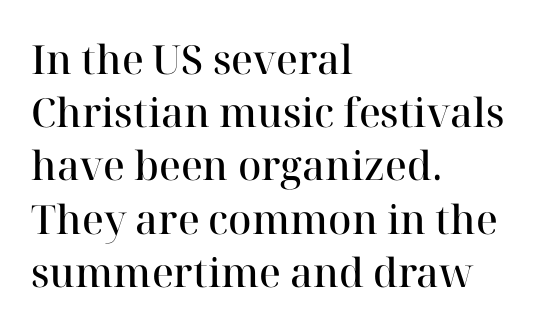
Stroke thickness is moderately raised; the sample reads as semibold. Successive baselines arrive at the customary interval. Ascenders rise straight up at ninety degrees. The passage shown is typed in a proportional face where columns would drift. The area under the type is left untouched.
